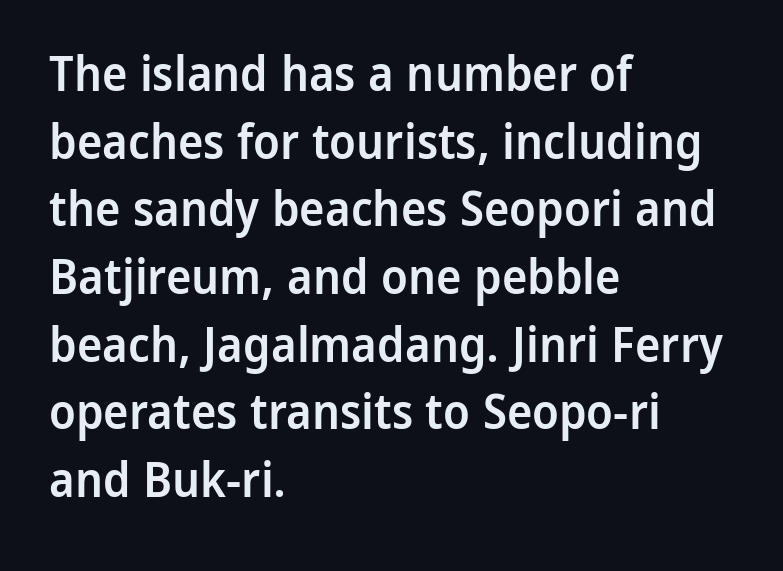
The image shows 48 px semibold sans-serif type, upright; set left-aligned, normal line spacing (1.41x), normal letter spacing, not underlined; low stroke contrast and a medium x-height.
